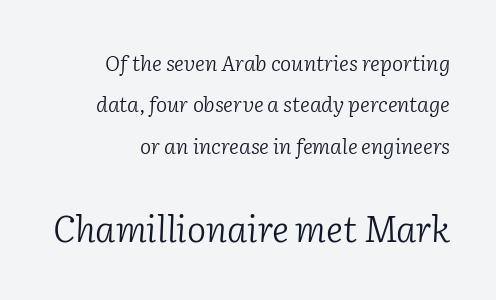
{"serif": "yes", "italic": "yes", "lean": "right", "slant_degrees": 2, "bold": "no", "weight": "light", "width": "normal", "stroke_contrast": "low", "x_height": "medium", "monospaced": "no", "underline": "no", "line_spacing": "loose", "line_spacing_ratio": 1.97, "letter_spacing": "normal", "letter_spacing_em": 0.0, "larger_block": "second", "size_ratio": 1.71, "glyph_px": 36}
